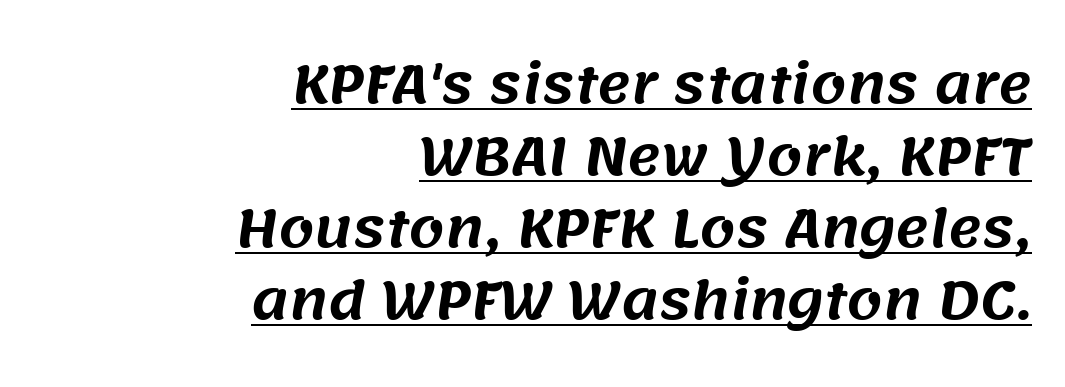
The image shows 51 px sans-serif type; set right-aligned, normal line spacing (1.41x), normal letter spacing, underlined; medium stroke contrast and a large x-height.
